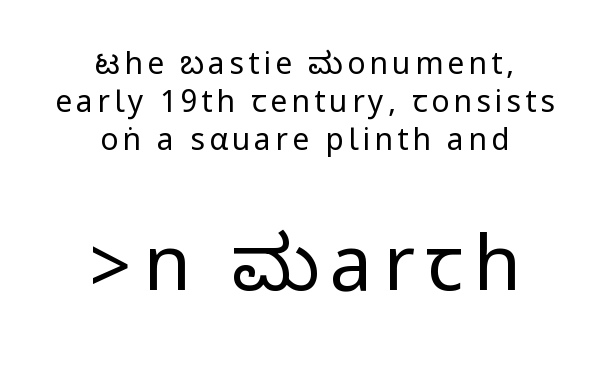
{"serif": "no", "italic": "no", "bold": "no", "weight": "regular", "width": "condensed", "stroke_contrast": "low", "underline": "no", "align": "center", "line_spacing": "normal", "line_spacing_ratio": 1.26, "larger_block": "second", "size_ratio": 2.53, "glyph_px": 76}
